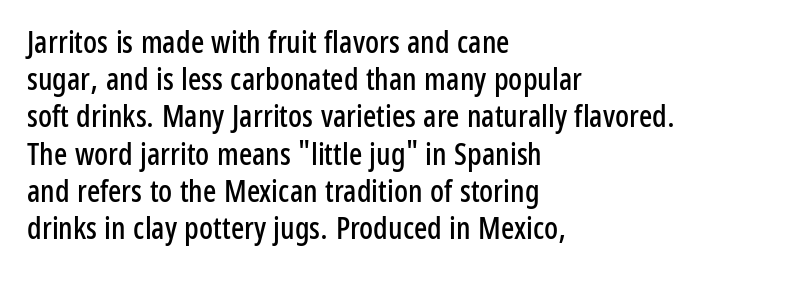
{"serif": "no", "italic": "no", "width": "condensed", "stroke_contrast": "low", "x_height": "medium", "monospaced": "no", "underline": "no", "align": "left", "line_spacing_ratio": 1.2, "letter_spacing": "normal", "letter_spacing_em": 0.0, "glyph_px": 31}
